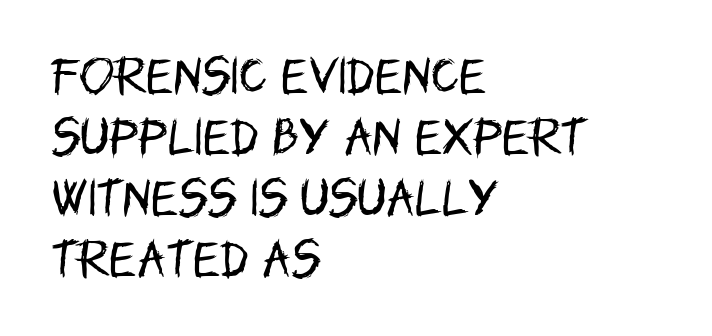
Heaviness? Minimal to ordinary, like unemphasized prose. Leading matches the norm, producing a regular column. Rendered with straight, roman letterforms. No feet cap the strokes, marking this as sans-serif type. Tracking value appears to be zero — textbook default spacing. These lines are rendered in a variable-pitch font.
